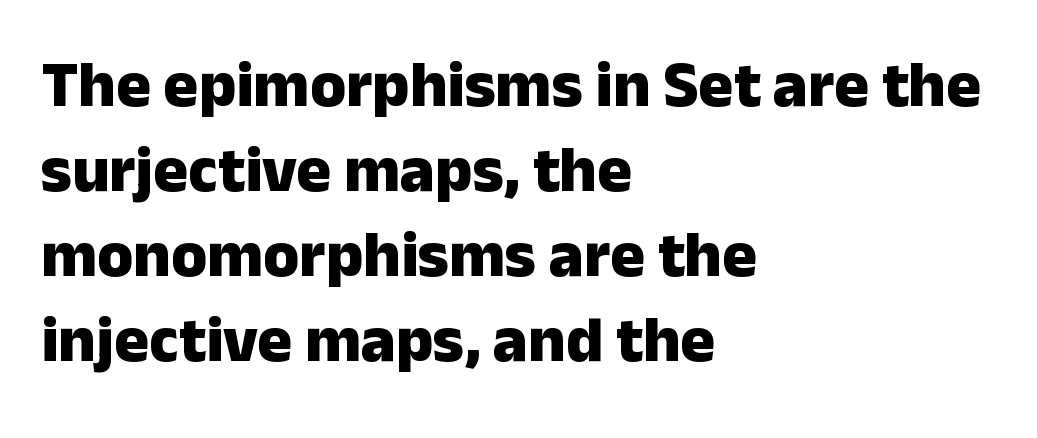
Q: Is the text bold? A: Yes.
Q: Is the text italic (slanted)? A: No, it is upright.
Q: Is the typeface a serif or a sans-serif typeface? A: Sans-serif.
Q: Is the text underlined? A: No.
Q: How is the paragraph aligned? A: Left-aligned.
Q: Is the spacing between letters normal or unusually wide? A: Normal.
Q: Is the spacing between lines tight, normal or loose? A: Normal.
Q: Width (condensed, normal, or wide)? A: Normal.
Q: Stroke contrast? A: Low.
Q: x-height? A: Medium.
Q: Monospaced? A: No.
